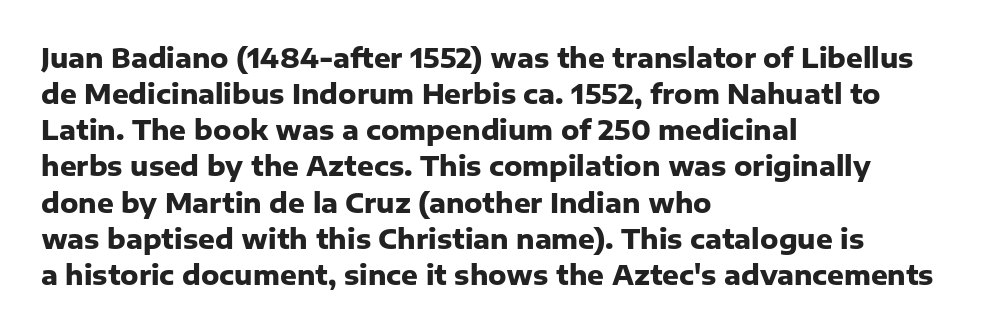
{"italic": "no", "bold": "yes", "underline": "no", "align": "left", "line_spacing": "normal", "line_spacing_ratio": 1.39, "letter_spacing": "normal", "letter_spacing_em": 0.0, "glyph_px": 26}
